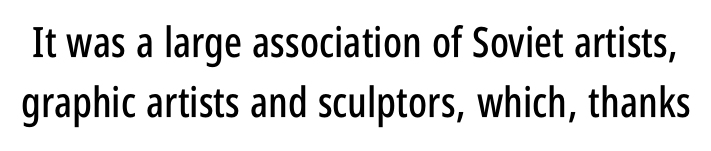
Q: Is the text italic (slanted)? A: No, it is upright.
Q: Is the typeface a serif or a sans-serif typeface? A: Sans-serif.
Q: Is the text underlined? A: No.
Q: Is the spacing between letters normal or unusually wide? A: Normal.
Q: Is the spacing between lines tight, normal or loose? A: Normal.
Q: Width (condensed, normal, or wide)? A: Condensed.
Q: Stroke contrast? A: Low.
Q: x-height? A: Large.
Q: Monospaced? A: No.
